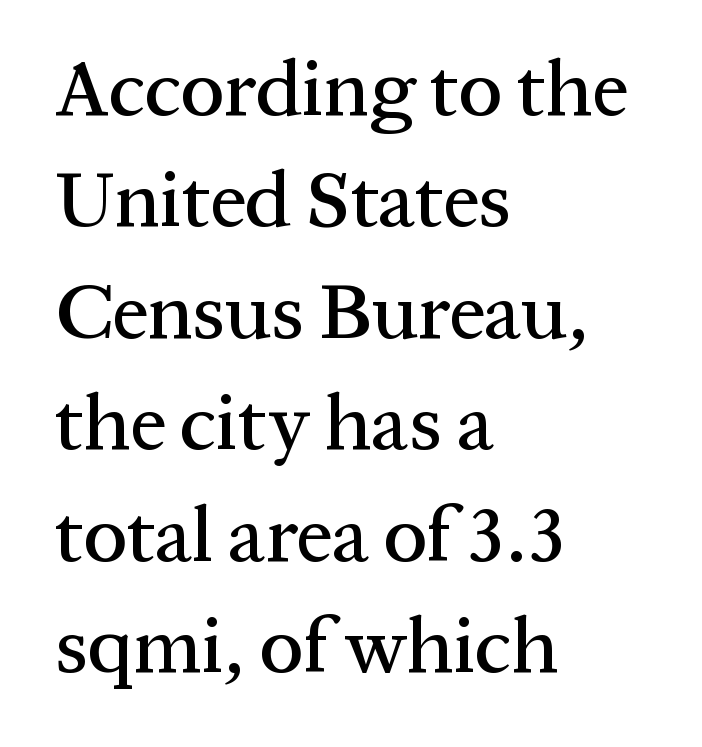
Q: Is the text italic (slanted)? A: No, it is upright.
Q: Is the typeface a serif or a sans-serif typeface? A: Serif.
Q: Is the text underlined? A: No.
Q: How is the paragraph aligned? A: Left-aligned.
Q: Is the spacing between letters normal or unusually wide? A: Normal.
Q: Is the spacing between lines tight, normal or loose? A: Normal.
Q: Width (condensed, normal, or wide)? A: Normal.
Q: Stroke contrast? A: Medium.
Q: x-height? A: Medium.
Q: Monospaced? A: No.
